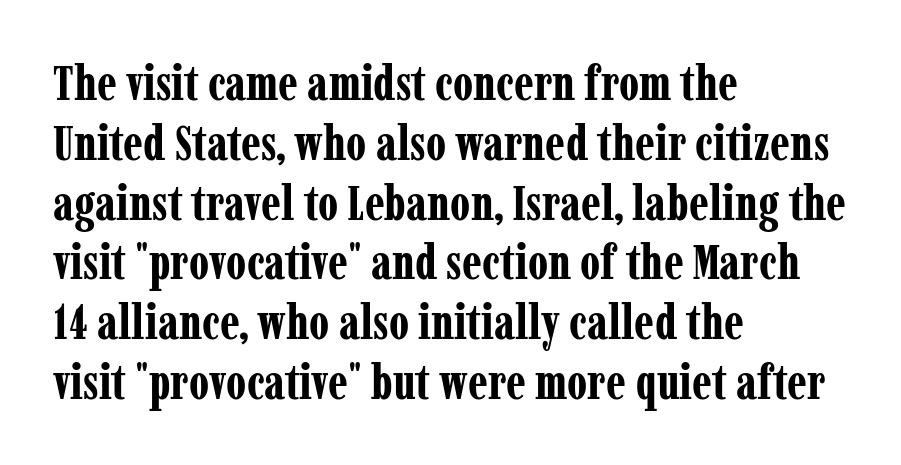
{"serif": "yes", "italic": "no", "bold": "yes", "weight": "bold", "width": "condensed", "stroke_contrast": "low", "x_height": "medium", "monospaced": "no", "underline": "no", "align": "left", "line_spacing_ratio": 1.22, "letter_spacing": "normal", "letter_spacing_em": 0.0, "glyph_px": 49}
